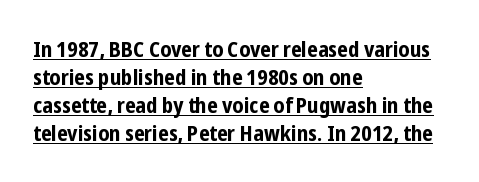
The glyphs have the mass of a bold cut. Ascenders rise straight up at ninety degrees. The letters sit at their default tracking, neither squeezed nor spread. Horizontal alignment here is leftward, the default for most running prose.
